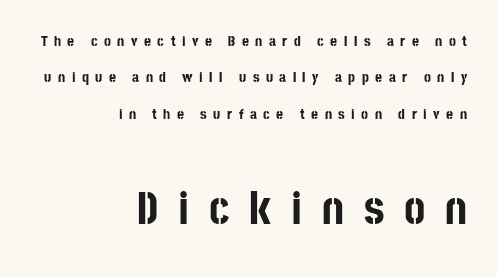
Glance below the letters and you will spot only blank space. Are there feet on the stems? There aren't — it's a sans. When letters stand straight like this, we call the style roman or upright. The sample has been set heavy, in full bold.
